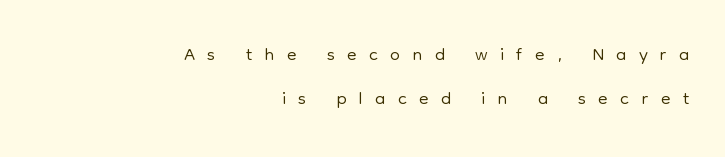
{"serif": "no", "italic": "no", "bold": "no", "weight": "light", "width": "normal", "stroke_contrast": "low", "x_height": "medium", "monospaced": "no", "underline": "no", "align": "right", "line_spacing": "normal", "line_spacing_ratio": 1.56, "letter_spacing": "wide", "letter_spacing_em": 0.44, "glyph_px": 28}
